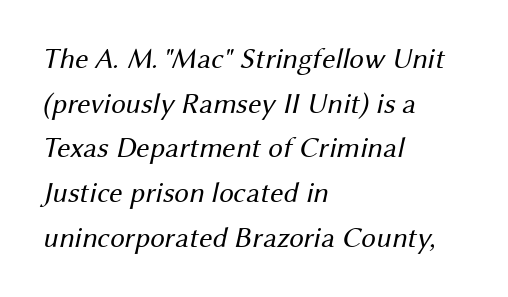
{"serif": "no", "bold": "no", "weight": "regular", "width": "normal", "stroke_contrast": "medium", "x_height": "medium", "monospaced": "no", "underline": "no", "align": "left", "line_spacing": "normal", "line_spacing_ratio": 1.54, "letter_spacing": "normal", "letter_spacing_em": 0.0, "glyph_px": 29}
